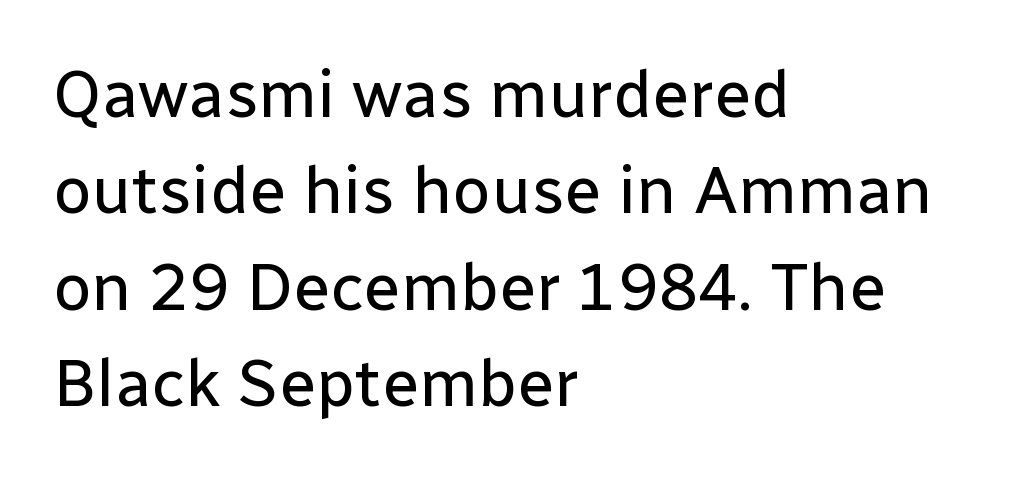
The image shows 67 px regular-weight sans-serif type, upright; set left-aligned, normal line spacing (1.44x), normal letter spacing, not underlined; low stroke contrast and a medium x-height.
